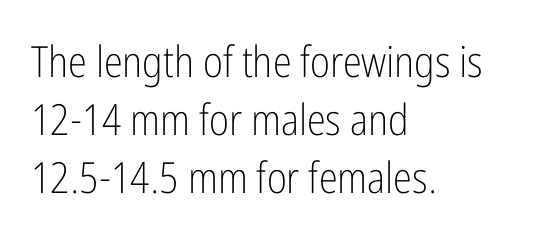
One-word summary of the alignment: left. In terms of posture, this sample is upright. Is this a heavy cut? Hardly; it is regular or lighter. Quick note: underline off.
